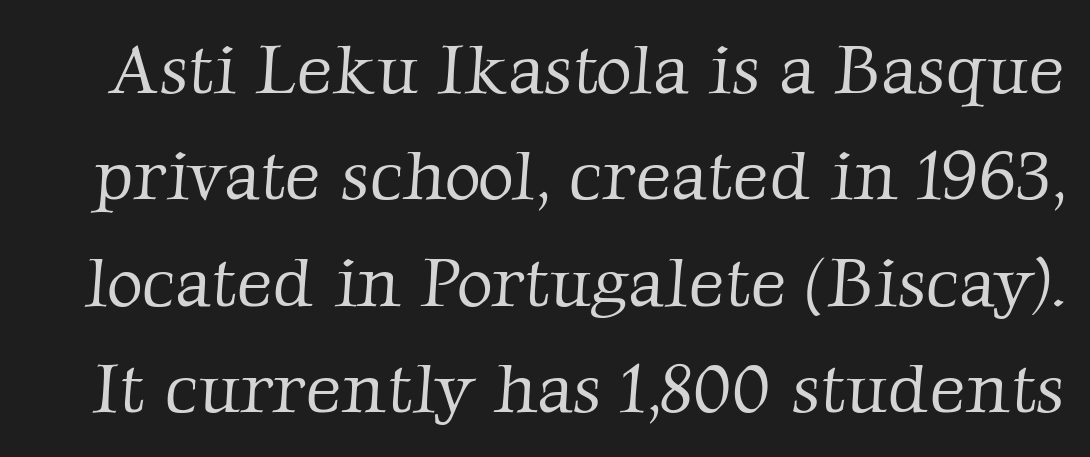
Q: Is the text bold? A: No.
Q: Is the typeface a serif or a sans-serif typeface? A: Serif.
Q: Is the text underlined? A: No.
Q: Is the spacing between letters normal or unusually wide? A: Normal.
Q: Is the spacing between lines tight, normal or loose? A: Normal.
Q: Width (condensed, normal, or wide)? A: Normal.
Q: Stroke contrast? A: Low.
Q: x-height? A: Medium.
Q: Monospaced? A: No.
